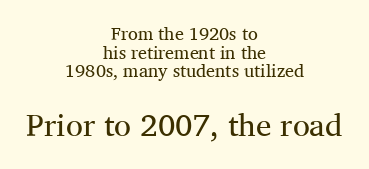
What's the leading like? Squeezed, with rows nearly overlapping. Posture: upright roman. Stems here are at most as thick as an everyday book face. A student would notice the bottom passage is typeset larger than what precedes it.
